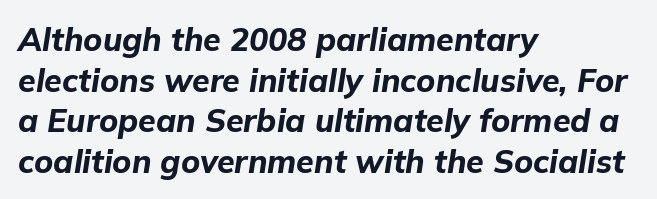
{"italic": "yes", "lean": "right", "slant_degrees": 9, "bold": "yes", "weight": "bold", "width": "normal", "stroke_contrast": "low", "x_height": "medium", "monospaced": "no", "underline": "no", "align": "left", "line_spacing": "normal", "line_spacing_ratio": 1.27, "letter_spacing": "normal", "letter_spacing_em": 0.0, "glyph_px": 32}
